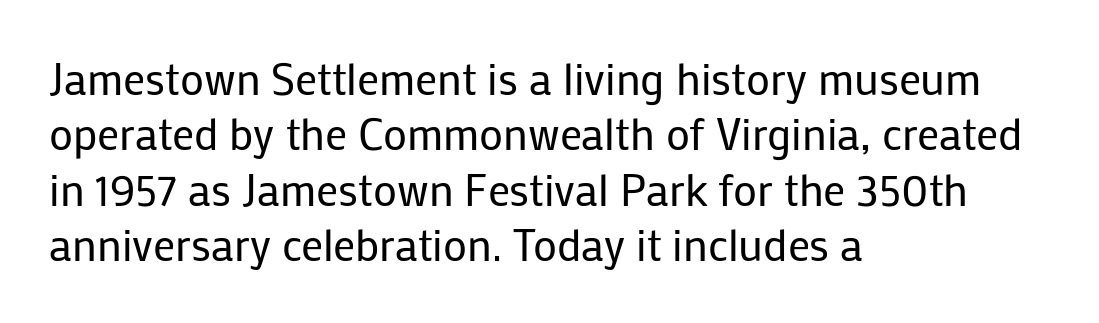
The image shows 44 px regular-weight sans-serif type, upright; set left-aligned, normal line spacing (1.26x), normal letter spacing, not underlined; low stroke contrast and a medium x-height.
